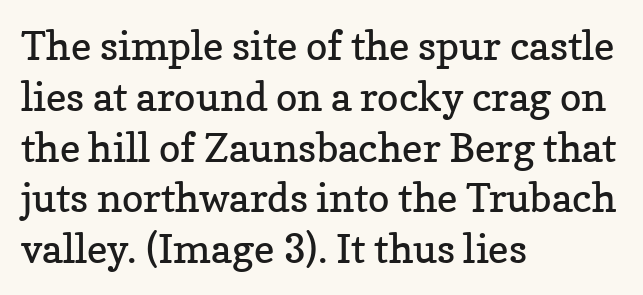
{"serif": "yes", "italic": "no", "bold": "no", "weight": "regular", "width": "normal", "stroke_contrast": "low", "x_height": "medium", "monospaced": "no", "underline": "no", "align": "left", "line_spacing": "normal", "line_spacing_ratio": 1.27, "letter_spacing": "normal", "letter_spacing_em": 0.0, "glyph_px": 40}
